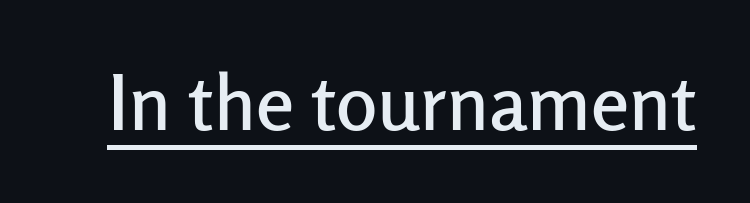
{"serif": "no", "italic": "no", "width": "normal", "stroke_contrast": "low", "x_height": "medium", "monospaced": "no", "underline": "yes", "letter_spacing": "normal", "letter_spacing_em": 0.0, "glyph_px": 77}
